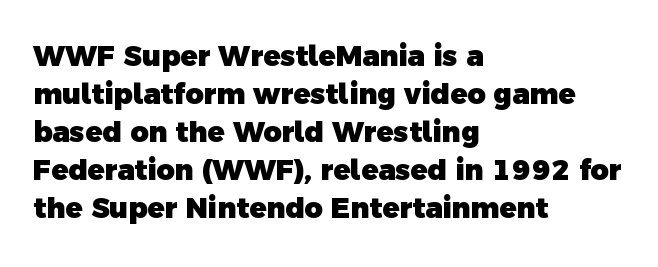
The image shows 28 px heavy sans-serif type; set left-aligned, normal line spacing (1.36x), normal letter spacing, not underlined; a medium x-height.
